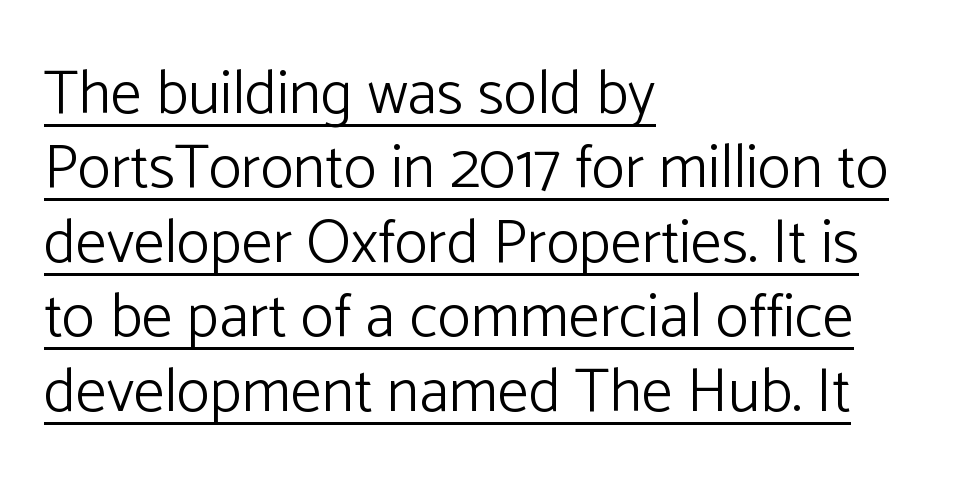
Q: Is the text bold? A: No.
Q: Is the text italic (slanted)? A: No, it is upright.
Q: Is the typeface a serif or a sans-serif typeface? A: Sans-serif.
Q: Is the text underlined? A: Yes.
Q: How is the paragraph aligned? A: Left-aligned.
Q: Is the spacing between letters normal or unusually wide? A: Normal.
Q: Width (condensed, normal, or wide)? A: Normal.
Q: Stroke contrast? A: Low.
Q: x-height? A: Medium.
Q: Monospaced? A: No.
